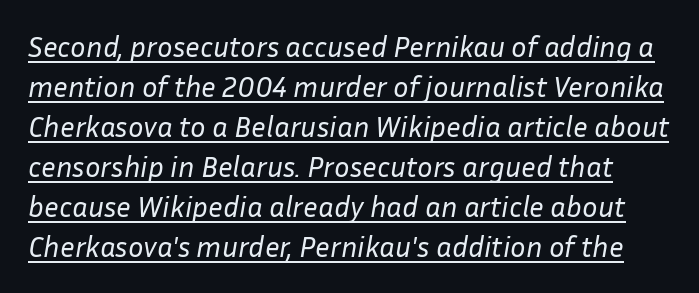
The image shows 29 px regular-weight type, italic (leaning right); set normal line spacing (1.38x), normal letter spacing, underlined; low stroke contrast and a medium x-height.
